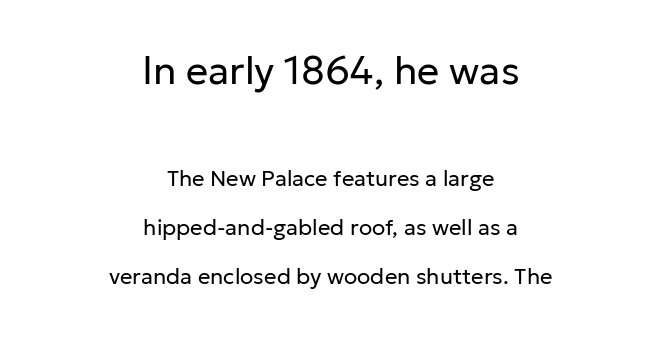
Q: Is the text bold? A: No.
Q: Is the text italic (slanted)? A: No, it is upright.
Q: Is the typeface a serif or a sans-serif typeface? A: Sans-serif.
Q: Is the text underlined? A: No.
Q: How is the paragraph aligned? A: Centered.
Q: Is the spacing between letters normal or unusually wide? A: Normal.
Q: Is the spacing between lines tight, normal or loose? A: Loose.
Q: Which block of text is set in a larger size, the first (top) or the second (bottom)? A: The first (top) one.
Q: Width (condensed, normal, or wide)? A: Normal.
Q: Stroke contrast? A: Low.
Q: x-height? A: Medium.
Q: Monospaced? A: No.
